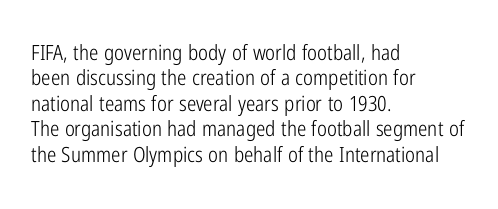
The image shows 21 px text type, upright; set left-aligned, line spacing 1.21x, normal letter spacing, not underlined.
